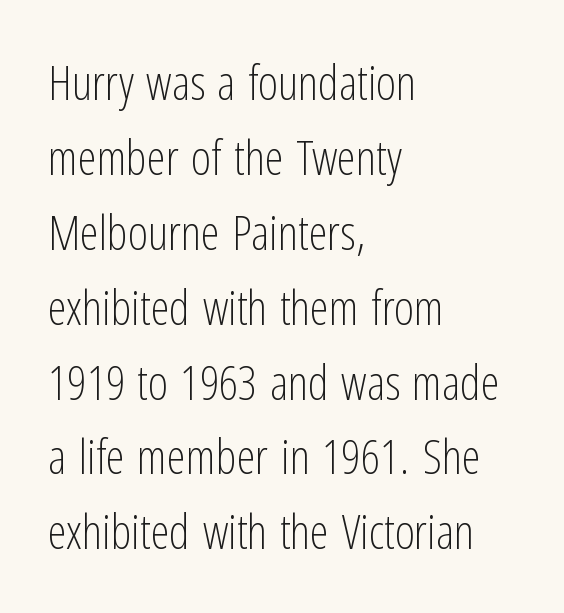
The image shows 48 px light, condensed sans-serif type, upright; set left-aligned, normal line spacing (1.56x), normal letter spacing, not underlined; low stroke contrast and a medium x-height.
